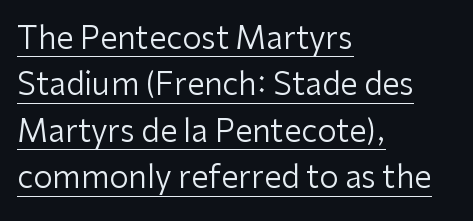
{"serif": "no", "italic": "no", "bold": "no", "weight": "regular", "width": "normal", "stroke_contrast": "low", "x_height": "medium", "monospaced": "no", "underline": "yes", "align": "left", "line_spacing": "normal", "line_spacing_ratio": 1.5, "letter_spacing": "normal", "letter_spacing_em": 0.0, "glyph_px": 31}
